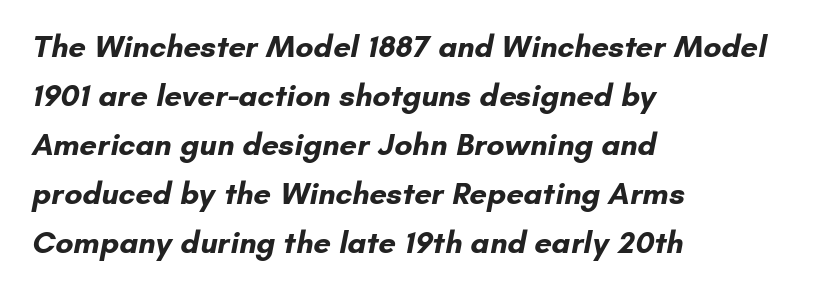
This block has exactly the height ordinary leading produces. Casual observation: everything's shoved over to the left. Tracking value appears to be zero — textbook default spacing. You could not count columns in this text — the font is proportionally spaced. Observe the absence of serifs on each vertical stroke in this sample.
